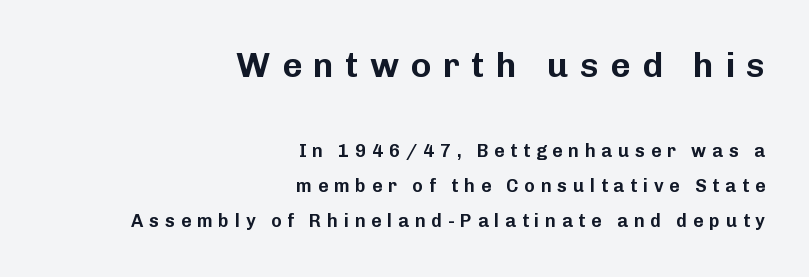
Q: Is the text italic (slanted)? A: No, it is upright.
Q: Is the typeface a serif or a sans-serif typeface? A: Sans-serif.
Q: Is the text underlined? A: No.
Q: How is the paragraph aligned? A: Right-aligned.
Q: Is the spacing between letters normal or unusually wide? A: Unusually wide.
Q: Is the spacing between lines tight, normal or loose? A: Loose.
Q: Which block of text is set in a larger size, the first (top) or the second (bottom)? A: The first (top) one.
Q: Width (condensed, normal, or wide)? A: Normal.
Q: Stroke contrast? A: Low.
Q: x-height? A: Medium.
Q: Monospaced? A: No.
